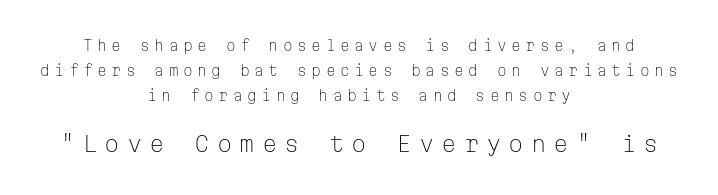
Q: Is the text bold? A: No.
Q: Is the text italic (slanted)? A: No, it is upright.
Q: Is the text underlined? A: No.
Q: How is the paragraph aligned? A: Centered.
Q: Is the spacing between letters normal or unusually wide? A: Unusually wide.
Q: Which block of text is set in a larger size, the first (top) or the second (bottom)? A: The second (bottom) one.
